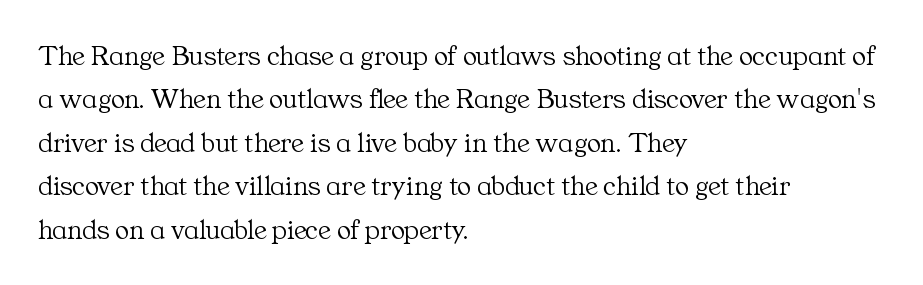
Weight: in the light-to-regular range. Do the letters lean? They stand straight. The glyphs in this specimen are seriffed. The space beneath each line is pristine and unruled. Do the characters align in a grid? No, the font is proportional.
